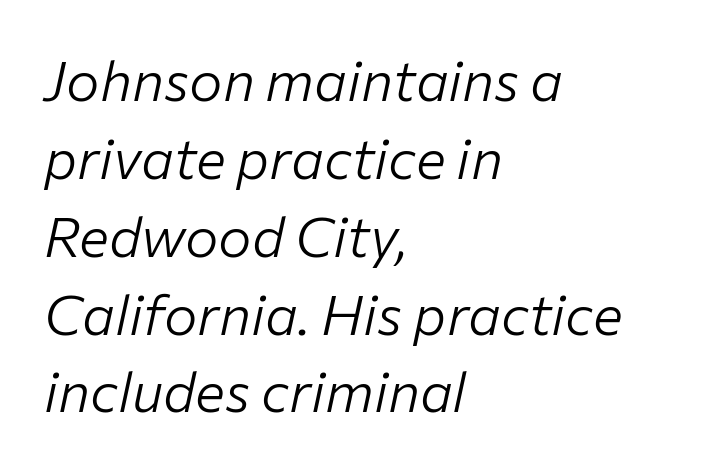
{"italic": "yes", "lean": "right", "slant_degrees": 12, "bold": "no", "weight": "light", "width": "normal", "stroke_contrast": "low", "x_height": "medium", "monospaced": "no", "underline": "no", "align": "left", "line_spacing": "normal", "line_spacing_ratio": 1.39, "letter_spacing": "normal", "letter_spacing_em": 0.0, "glyph_px": 56}
